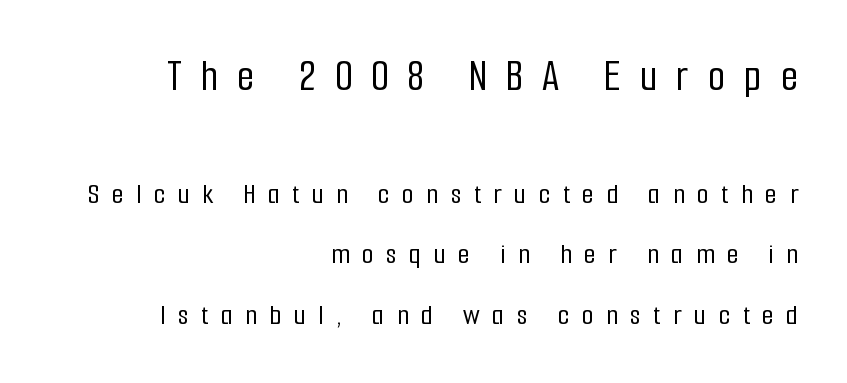
The initial chunk of copy outweighs the following chunk in type size. Summary of vertical rhythm: relaxed, with wide interline spacing. Horizontal alignment here is rightward, an uncommon choice for prose. These lines were composed using upright roman letters. Clear beneath every line of the passage.
